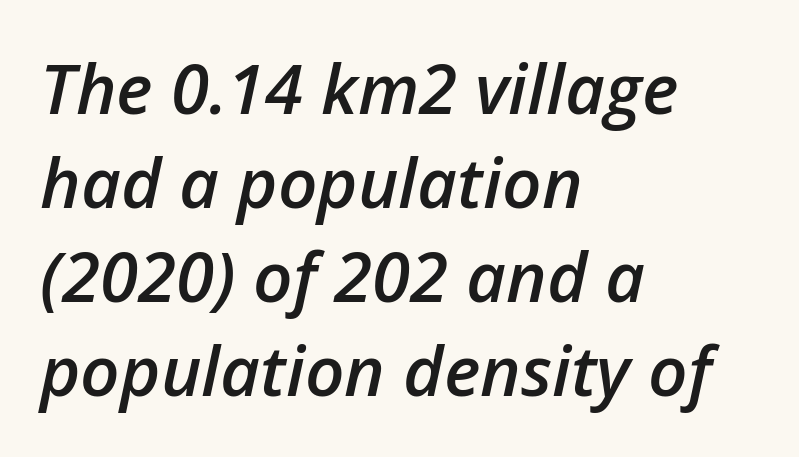
{"italic": "yes", "lean": "right", "slant_degrees": 12, "bold": "semi", "weight": "semibold", "width": "normal", "stroke_contrast": "low", "x_height": "medium", "monospaced": "no", "underline": "no", "align": "left", "line_spacing": "normal", "line_spacing_ratio": 1.36, "letter_spacing": "normal", "letter_spacing_em": 0.0, "glyph_px": 69}
